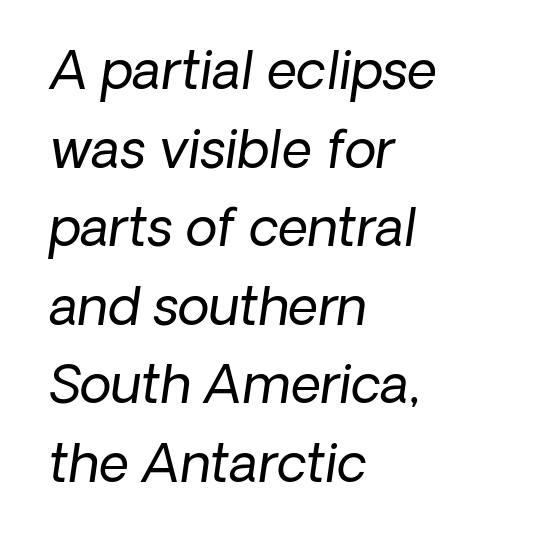
The image shows 52 px regular-weight type, italic (leaning right); set left-aligned, normal line spacing (1.51x), normal letter spacing, not underlined; low stroke contrast and a medium x-height.
